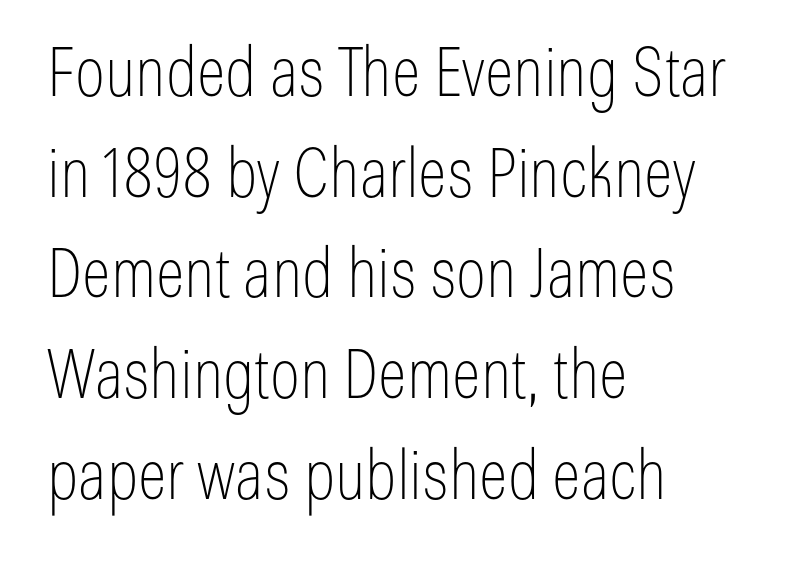
The area under the type is left untouched. Leading matches the norm, producing a regular column. The strokes are not fattened; the text isn't bold. Do the characters align in a grid? No, the font is proportional. You could call the tracking neutral — neither tight nor loose.
